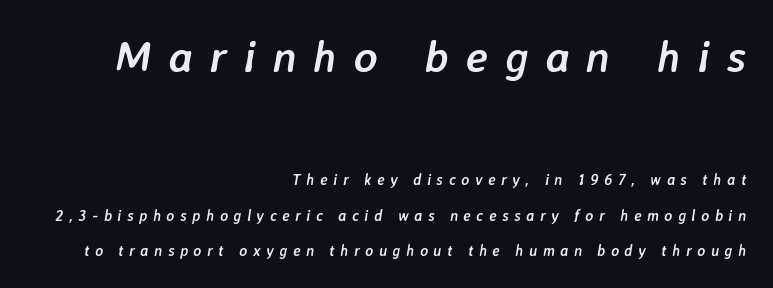
Letters rest on an invisible, unmarked baseline. Notice how the passage keeps a crisp vertical edge on the right only. Whoever set this made the first block the dominant, larger element. Do the characters align in a grid? No, the font is proportional. Typographic density is high because the face is bold. There is plenty of visible air inserted between adjacent glyphs.
